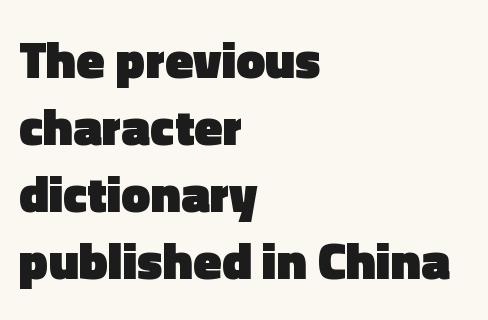
Vertical strokes here are truly vertical. Think of a printed novel: that variable character pitch is what you see here. Each word holds together tightly as a unit, with standard inter-letter gaps. Each new line begins a customary step beneath the previous one. I'd describe the lettering as bold — thick and assertive.
